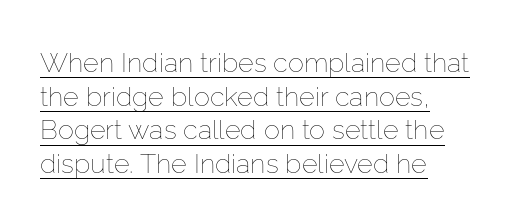
{"italic": "no", "bold": "no", "underline": "yes", "align": "left", "line_spacing": "normal", "line_spacing_ratio": 1.25, "letter_spacing": "normal", "letter_spacing_em": 0.0, "glyph_px": 27}
